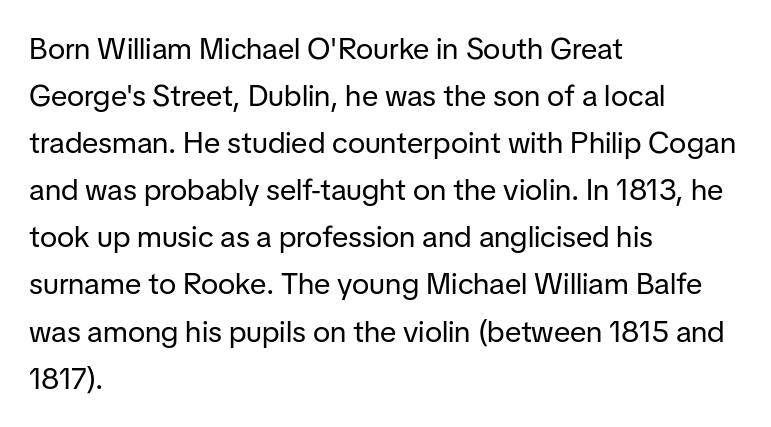
Q: Is the text bold? A: No.
Q: Is the text italic (slanted)? A: No, it is upright.
Q: Is the typeface a serif or a sans-serif typeface? A: Sans-serif.
Q: Is the text underlined? A: No.
Q: How is the paragraph aligned? A: Left-aligned.
Q: Is the spacing between letters normal or unusually wide? A: Normal.
Q: Is the spacing between lines tight, normal or loose? A: Normal.
Q: Width (condensed, normal, or wide)? A: Normal.
Q: Stroke contrast? A: Low.
Q: x-height? A: Medium.
Q: Monospaced? A: No.
